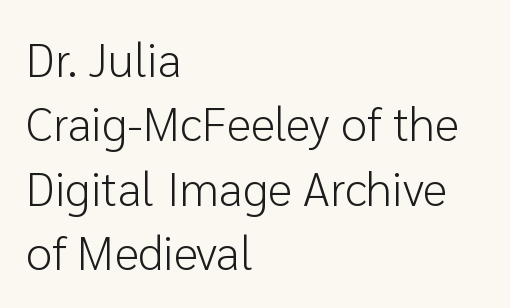
The image shows 47 px light sans-serif type, upright; set left-aligned, normal line spacing (1.37x), normal letter spacing, not underlined; low stroke contrast and a medium x-height.
